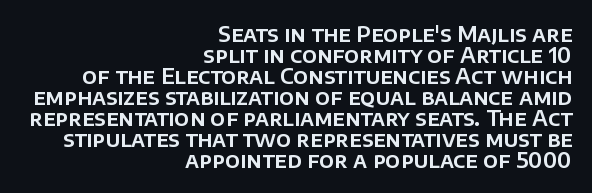
Does the lettering tilt? It doesn't — this is upright. Interline gaps are noticeably narrow in this sample. Layout note: lines flush right. Check under the words: just untouched page. Spacing between characters is what you'd get straight out of the box.
